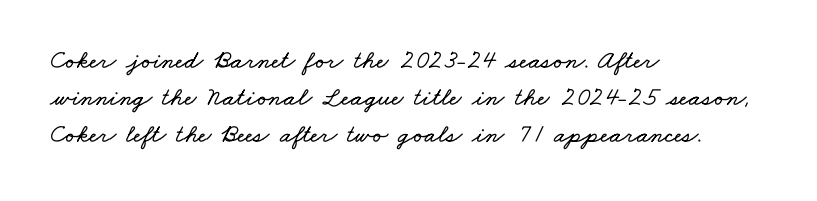
{"underline": "no", "align": "left", "line_spacing": "normal", "line_spacing_ratio": 1.42, "letter_spacing": "normal", "letter_spacing_em": 0.0, "glyph_px": 26}
